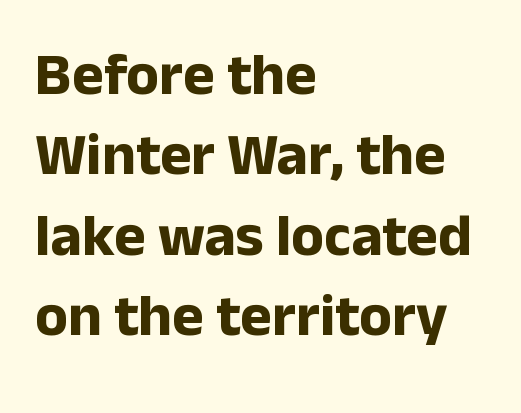
The image shows 60 px bold sans-serif type, upright; set left-aligned, normal line spacing (1.34x), normal letter spacing, not underlined; low stroke contrast and a medium x-height.
